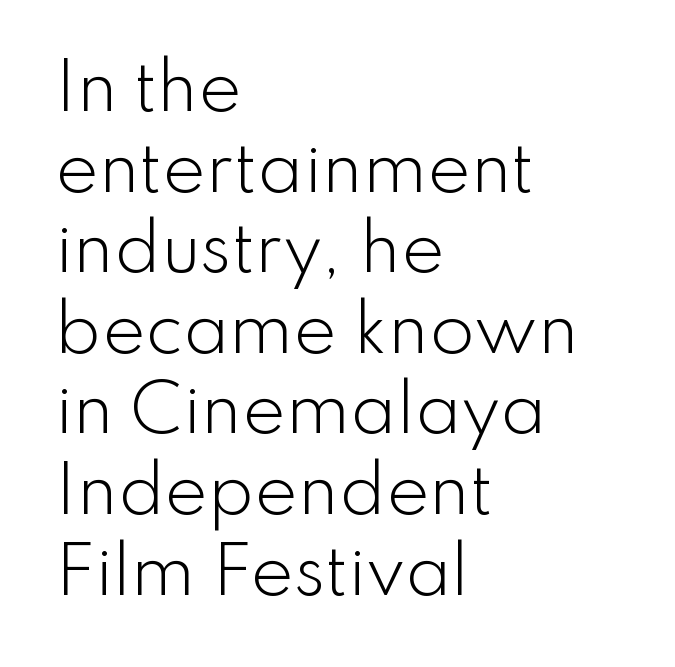
The image shows 65 px light sans-serif type, upright; set left-aligned, line spacing 1.24x, normal letter spacing, not underlined; low stroke contrast and a small x-height.
